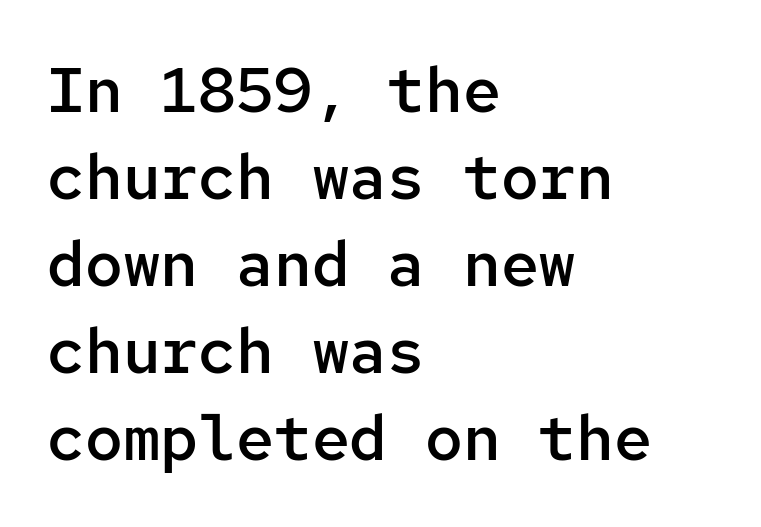
Q: Is the text bold? A: Semi-bold.
Q: Is the text italic (slanted)? A: No, it is upright.
Q: Is the typeface a serif or a sans-serif typeface? A: Sans-serif.
Q: Is the text underlined? A: No.
Q: How is the paragraph aligned? A: Left-aligned.
Q: Is the spacing between letters normal or unusually wide? A: Normal.
Q: Is the spacing between lines tight, normal or loose? A: Normal.
Q: Width (condensed, normal, or wide)? A: Normal.
Q: Stroke contrast? A: Low.
Q: x-height? A: Medium.
Q: Monospaced? A: Yes.
